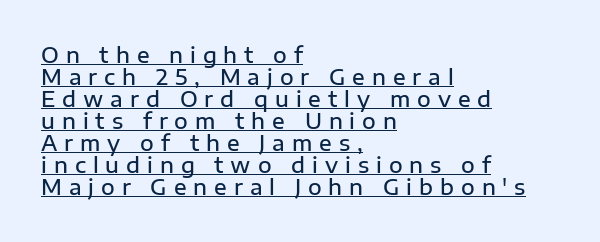
The image shows 21 px text type, upright; set left-aligned, tight line spacing (1.05x), unusually wide letter spacing (+0.33 em), underlined.
